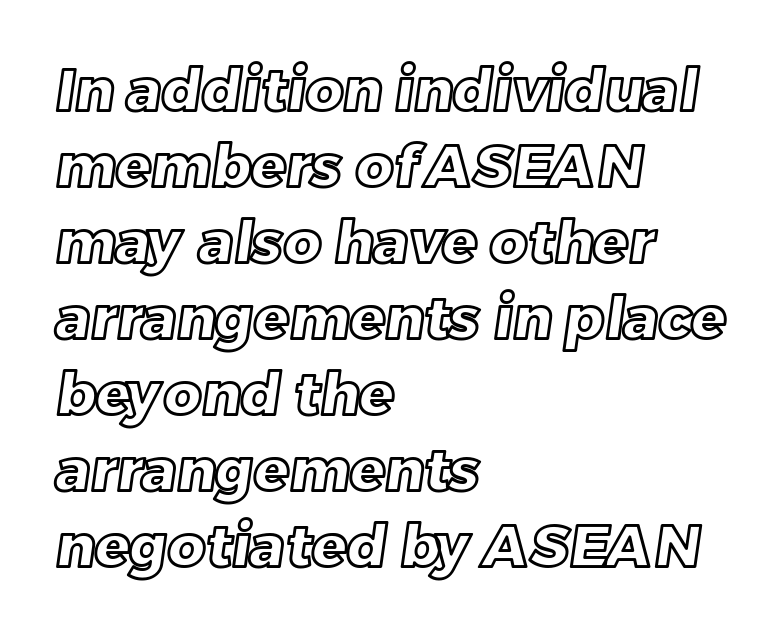
{"width": "normal", "x_height": "large", "monospaced": "no", "underline": "no", "align": "left", "line_spacing": "normal", "line_spacing_ratio": 1.31, "letter_spacing": "normal", "letter_spacing_em": 0.0, "glyph_px": 58}
